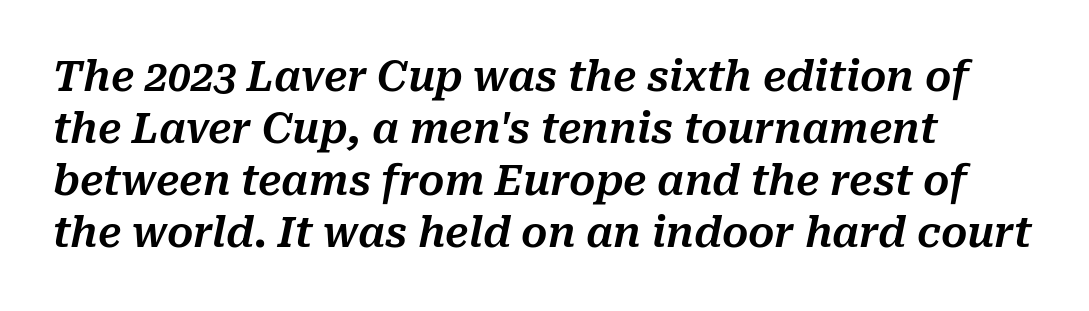
Looks like regular typesetting: each glyph gets only the width it needs. The gap between lines stays unmarked. A normal amount of white space separates one row of letters from the next. Each word holds together tightly as a unit, with standard inter-letter gaps. The glyphs look as if they've been sheared to an angle.
